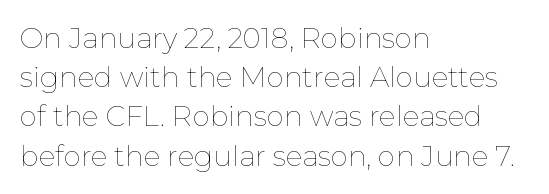
The image shows 28 px thin type, upright; set left-aligned, normal line spacing (1.4x), normal letter spacing, not underlined; low stroke contrast and a medium x-height.
